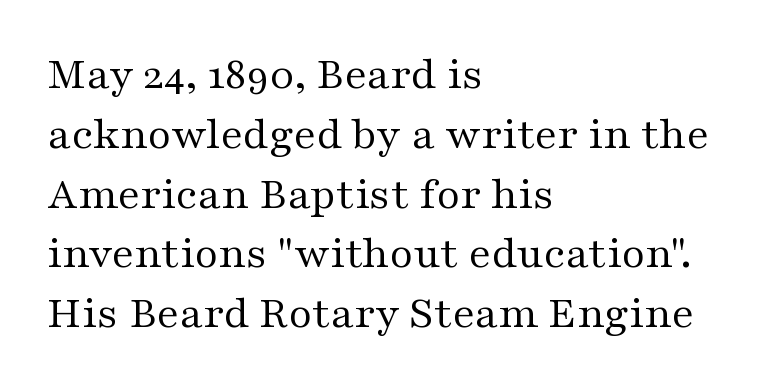
The image shows 46 px regular-weight, wide serif type, upright; set left-aligned, normal line spacing (1.3x), normal letter spacing, not underlined; medium stroke contrast and a medium x-height.
